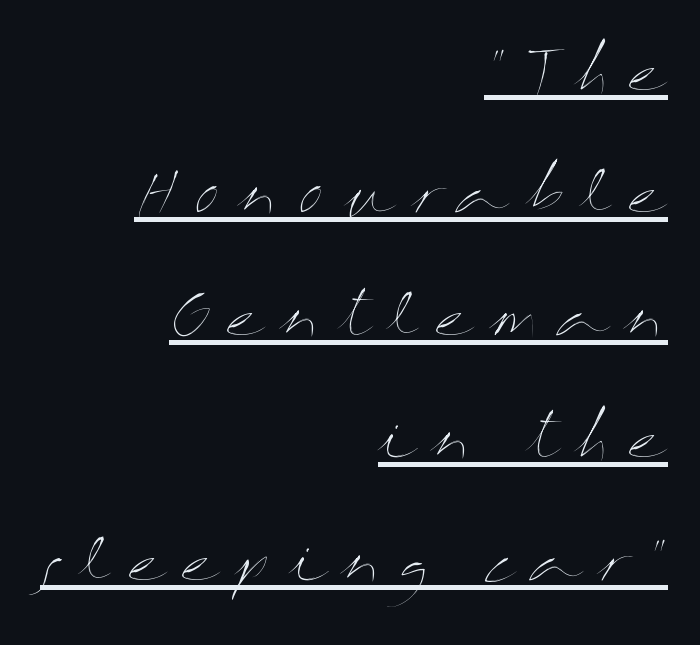
The image shows 58 px thin, wide type; set right-aligned, loose line spacing (2.11x), unusually wide letter spacing (+0.29 em), underlined; medium stroke contrast and a medium x-height.
